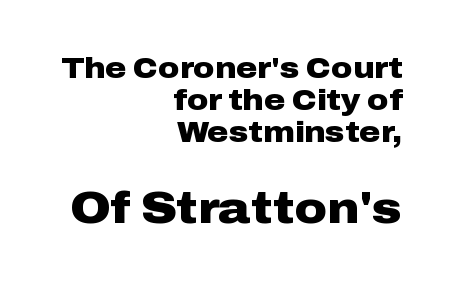
{"serif": "no", "italic": "no", "bold": "yes", "weight": "heavy", "width": "wide", "stroke_contrast": "low", "x_height": "medium", "monospaced": "no", "underline": "no", "align": "right", "line_spacing": "tight", "line_spacing_ratio": 1.11, "letter_spacing": "normal", "letter_spacing_em": 0.0, "larger_block": "second", "size_ratio": 1.52, "glyph_px": 44}
